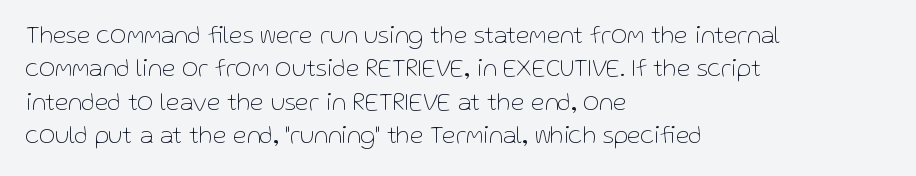
{"italic": "no", "bold": "no", "underline": "no", "align": "left", "line_spacing": "normal", "line_spacing_ratio": 1.34, "letter_spacing": "normal", "letter_spacing_em": 0.0, "glyph_px": 25}
